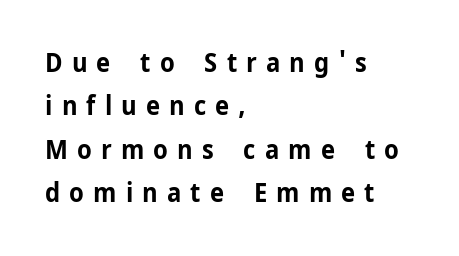
Plain, unruled lines of type. This rendering widens character spacing well past its baseline value. Whoever set this chose a conventional vertical rhythm. In terms of weight, the rendering is a true, heavy bold. A student would call this left alignment; a typographer would say flush left, rag right.
